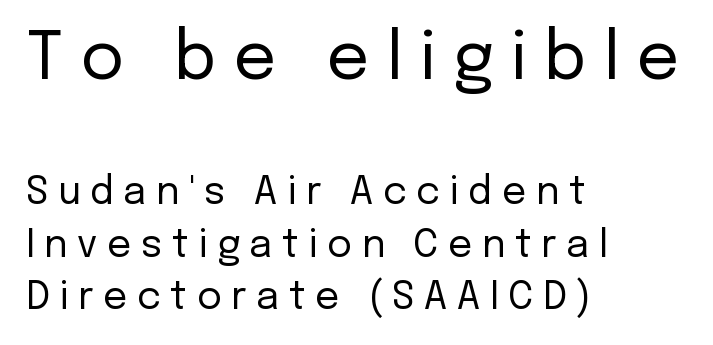
Students, observe: this is what conventionally led text looks like. A bare baseline throughout the passage. The ragged edge is on the right, which tells us the setting is flush left. The face used here appears at its bigger size in the upper chunk. Serifs: no, the terminals of the letterforms are clean.
